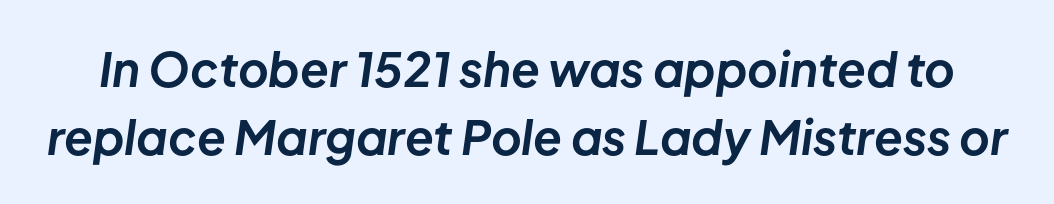
The image shows 47 px bold type, italic (leaning right); set normal line spacing (1.44x), normal letter spacing, not underlined; low stroke contrast and a medium x-height.
